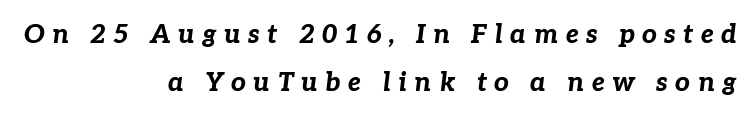
{"italic": "yes", "lean": "right", "slant_degrees": 7, "bold": "yes", "underline": "no", "align": "right", "line_spacing_ratio": 1.85, "letter_spacing": "wide", "letter_spacing_em": 0.29, "glyph_px": 26}
